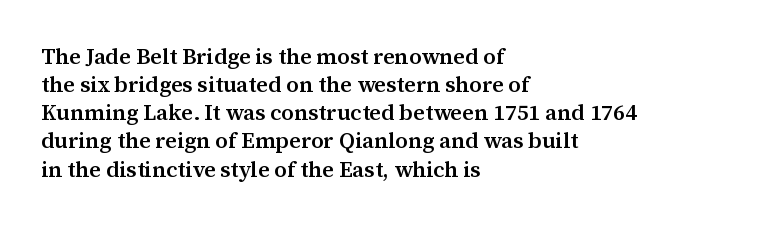
{"italic": "no", "bold": "semi", "underline": "no", "align": "left", "line_spacing": "normal", "line_spacing_ratio": 1.28, "letter_spacing": "normal", "letter_spacing_em": 0.0, "glyph_px": 22}
